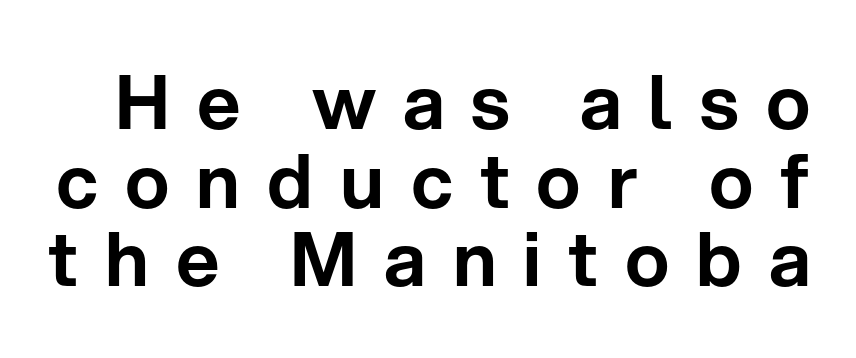
The image shows 75 px sans-serif type, upright; set tight line spacing (1.05x), unusually wide letter spacing (+0.36 em), not underlined; low stroke contrast and a medium x-height.
